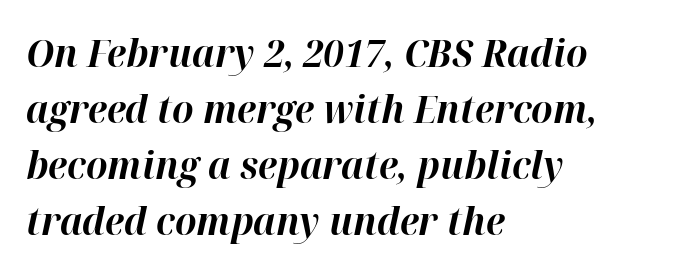
{"italic": "yes", "lean": "right", "slant_degrees": 12, "bold": "yes", "weight": "bold", "width": "normal", "stroke_contrast": "high", "x_height": "medium", "monospaced": "no", "underline": "no", "align": "left", "line_spacing": "normal", "line_spacing_ratio": 1.47, "letter_spacing": "normal", "letter_spacing_em": 0.0, "glyph_px": 38}
